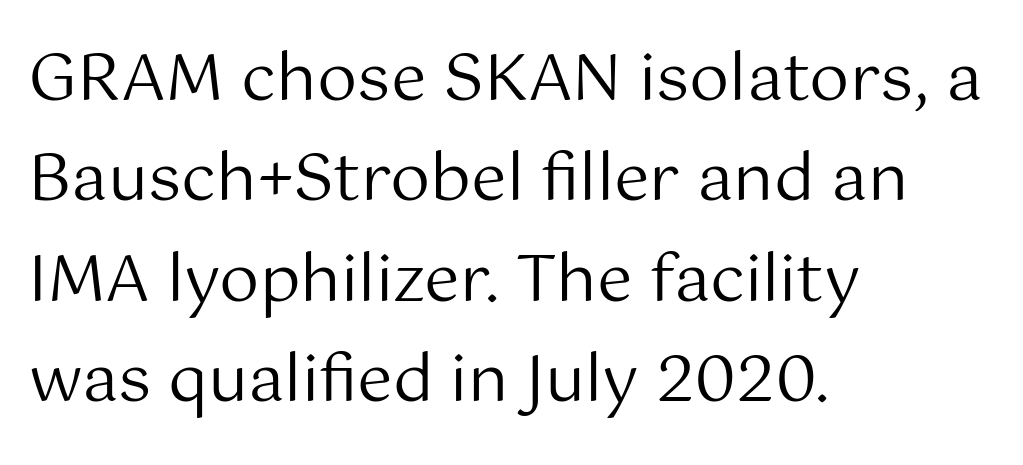
Q: Is the text bold? A: No.
Q: Is the text italic (slanted)? A: No, it is upright.
Q: Is the typeface a serif or a sans-serif typeface? A: Sans-serif.
Q: Is the text underlined? A: No.
Q: How is the paragraph aligned? A: Left-aligned.
Q: Is the spacing between letters normal or unusually wide? A: Normal.
Q: Is the spacing between lines tight, normal or loose? A: Normal.
Q: Width (condensed, normal, or wide)? A: Normal.
Q: Stroke contrast? A: Medium.
Q: x-height? A: Medium.
Q: Monospaced? A: No.
